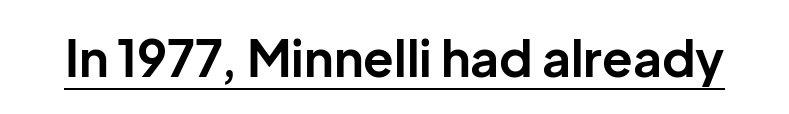
Q: Is the text bold? A: Yes.
Q: Is the text italic (slanted)? A: No, it is upright.
Q: Is the typeface a serif or a sans-serif typeface? A: Sans-serif.
Q: Is the text underlined? A: Yes.
Q: Is the spacing between letters normal or unusually wide? A: Normal.
Q: Width (condensed, normal, or wide)? A: Normal.
Q: Stroke contrast? A: Low.
Q: x-height? A: Medium.
Q: Monospaced? A: No.
